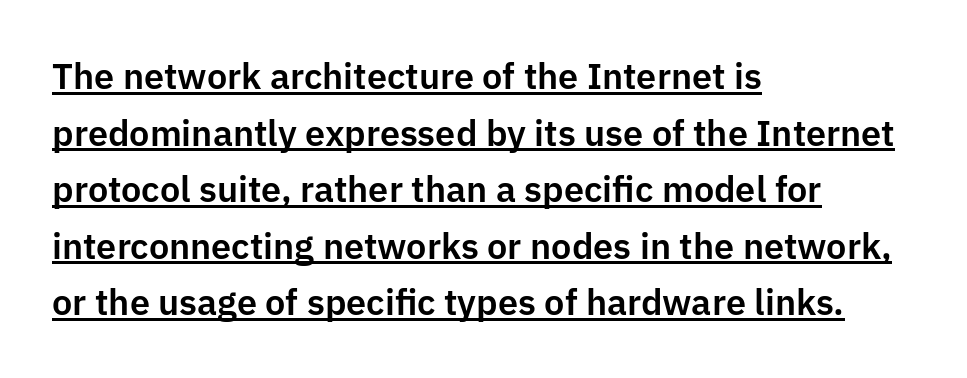
Q: Is the text italic (slanted)? A: No, it is upright.
Q: Is the typeface a serif or a sans-serif typeface? A: Sans-serif.
Q: Is the text underlined? A: Yes.
Q: How is the paragraph aligned? A: Left-aligned.
Q: Is the spacing between letters normal or unusually wide? A: Normal.
Q: Is the spacing between lines tight, normal or loose? A: Normal.
Q: Width (condensed, normal, or wide)? A: Normal.
Q: Stroke contrast? A: Low.
Q: x-height? A: Medium.
Q: Monospaced? A: No.
